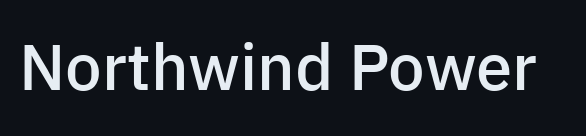
Heft: intermediate — a semibold. Upright lettering throughout. The passage shown is typed in a proportional face where columns would drift. The horizontal fit of the characters is conventional and even. Honestly, there is no underline to notice here at all. Unlike a traditional serif, this face leaves its strokes unadorned.
